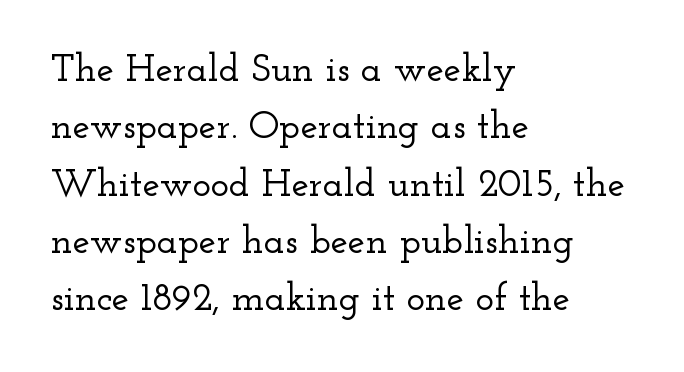
The image shows 39 px wide serif type, upright; set left-aligned, normal line spacing (1.47x), normal letter spacing, not underlined; low stroke contrast and a small x-height.
